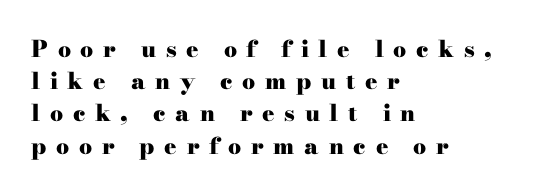
{"italic": "no", "bold": "yes", "underline": "no", "align": "left", "line_spacing": "normal", "line_spacing_ratio": 1.4, "letter_spacing": "wide", "letter_spacing_em": 0.42, "glyph_px": 23}
